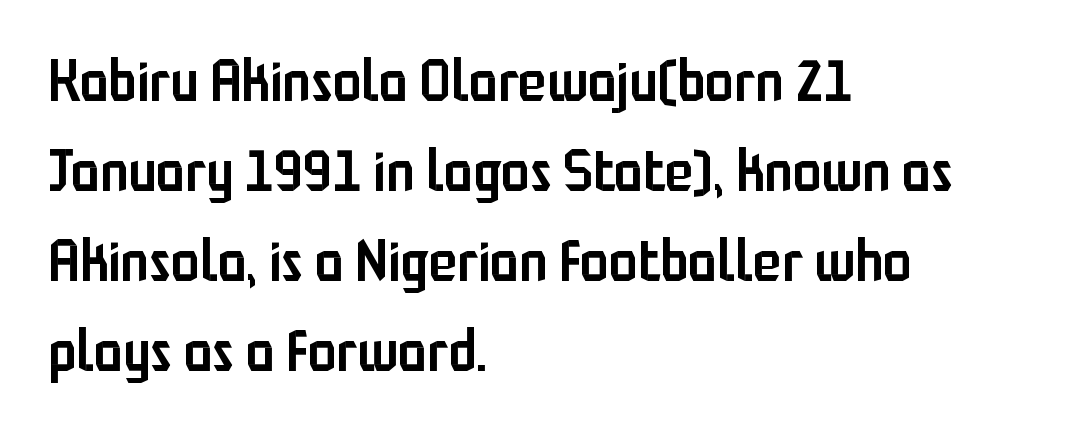
{"serif": "no", "italic": "no", "bold": "semi", "weight": "semibold", "width": "condensed", "stroke_contrast": "low", "x_height": "medium", "monospaced": "no", "underline": "no", "align": "left", "line_spacing": "normal", "line_spacing_ratio": 1.55, "letter_spacing": "normal", "letter_spacing_em": 0.0, "glyph_px": 58}
